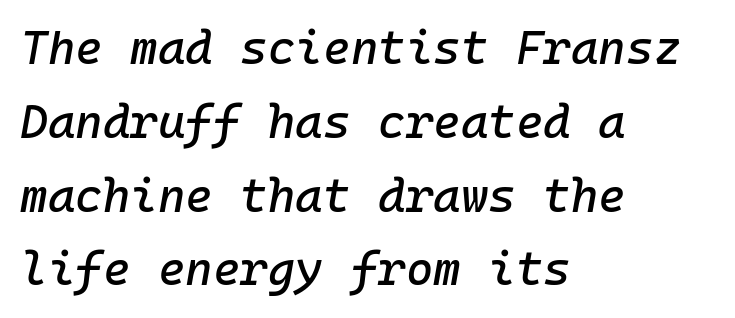
The image shows 47 px text type, italic (leaning right), monospaced; set left-aligned, normal line spacing (1.57x), normal letter spacing, not underlined; low stroke contrast and a medium x-height.
